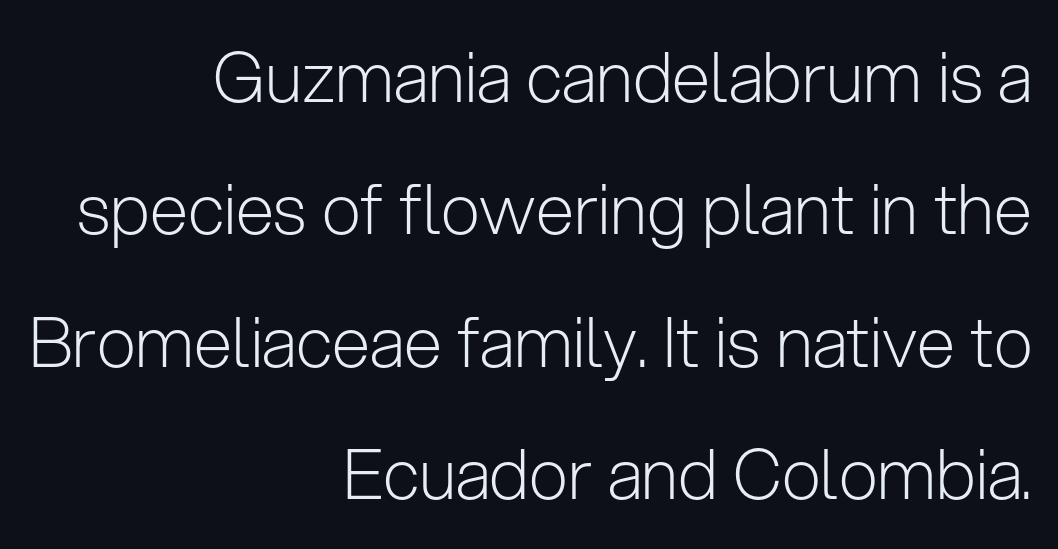
Q: Is the text bold? A: No.
Q: Is the text italic (slanted)? A: No, it is upright.
Q: Is the typeface a serif or a sans-serif typeface? A: Sans-serif.
Q: Is the text underlined? A: No.
Q: How is the paragraph aligned? A: Right-aligned.
Q: Is the spacing between letters normal or unusually wide? A: Normal.
Q: Is the spacing between lines tight, normal or loose? A: Loose.
Q: Width (condensed, normal, or wide)? A: Normal.
Q: Stroke contrast? A: Low.
Q: x-height? A: Medium.
Q: Monospaced? A: No.
